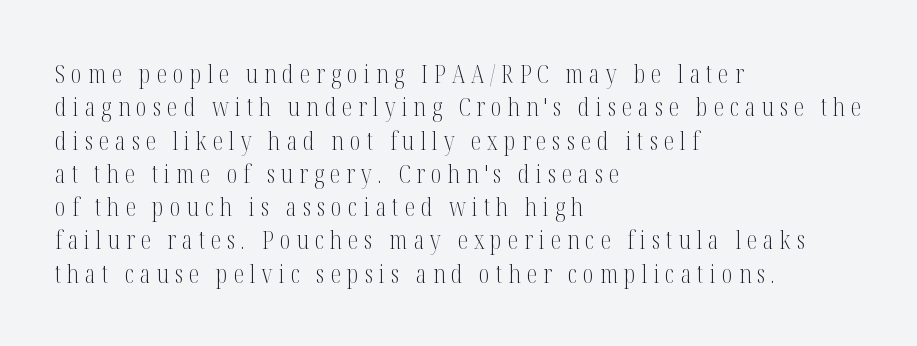
Q: Is the text bold? A: No.
Q: Is the text italic (slanted)? A: No, it is upright.
Q: Is the text underlined? A: No.
Q: How is the paragraph aligned? A: Left-aligned.
Q: Is the spacing between letters normal or unusually wide? A: Unusually wide.
Q: Is the spacing between lines tight, normal or loose? A: Normal.
